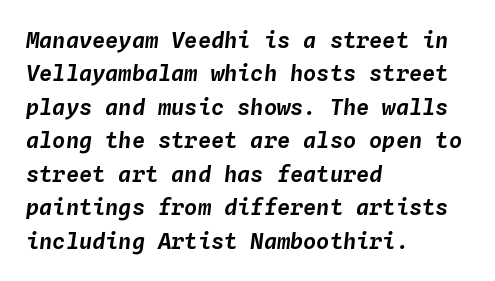
Q: Is the text italic (slanted)? A: Yes, it leans right by about 4 degrees.
Q: Is the text underlined? A: No.
Q: How is the paragraph aligned? A: Left-aligned.
Q: Is the spacing between letters normal or unusually wide? A: Normal.
Q: Is the spacing between lines tight, normal or loose? A: Normal.
